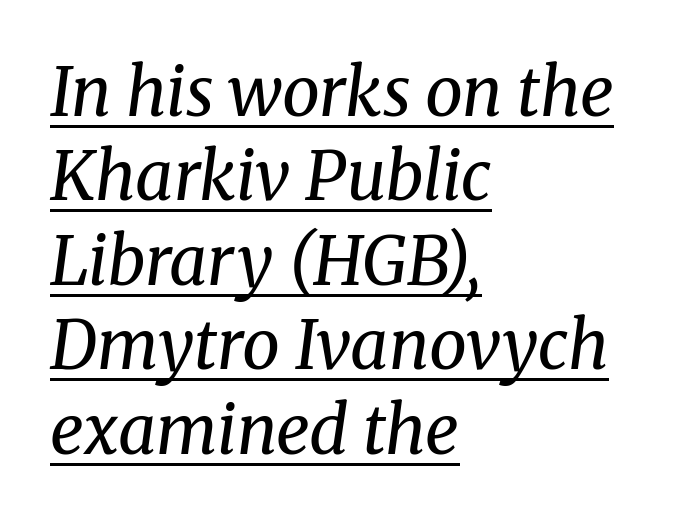
These lines are rendered in a variable-pitch font. Typographically, this falls in the serif category. Regarding leading, the lines here are spaced in the standard way. Compared with typical body copy, the letter spacing here is the same.
